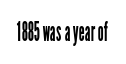
The image shows 26 px text type, upright; set normal letter spacing, not underlined.
